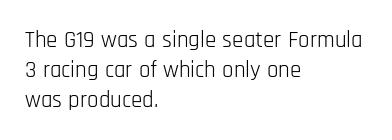
{"italic": "no", "bold": "no", "underline": "no", "align": "left", "line_spacing": "normal", "line_spacing_ratio": 1.3, "letter_spacing": "normal", "letter_spacing_em": 0.0, "glyph_px": 23}
